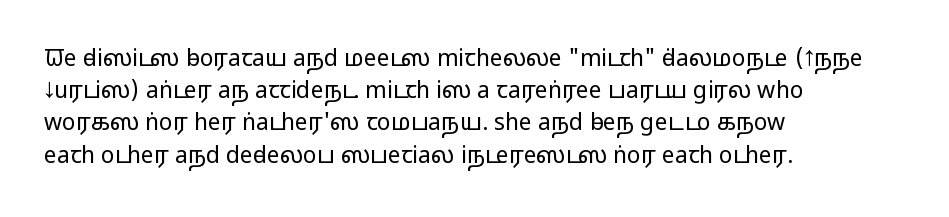
Q: Is the text bold? A: No.
Q: Is the text italic (slanted)? A: No, it is upright.
Q: Is the text underlined? A: No.
Q: How is the paragraph aligned? A: Left-aligned.
Q: Is the spacing between letters normal or unusually wide? A: Normal.
Q: Is the spacing between lines tight, normal or loose? A: Normal.
